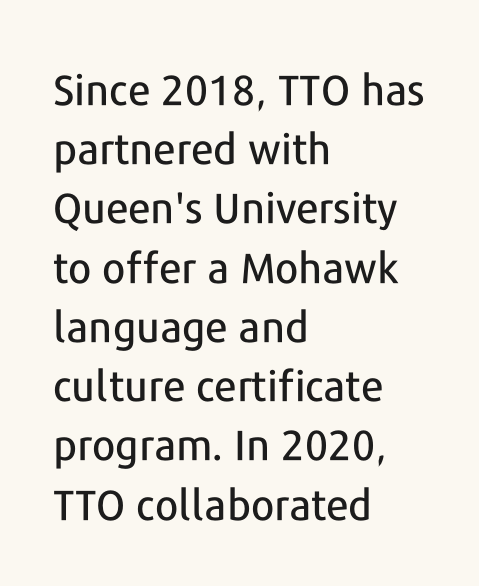
{"serif": "no", "italic": "no", "width": "normal", "stroke_contrast": "low", "x_height": "medium", "monospaced": "no", "underline": "no", "align": "left", "line_spacing": "normal", "line_spacing_ratio": 1.41, "letter_spacing": "normal", "letter_spacing_em": 0.0, "glyph_px": 42}
